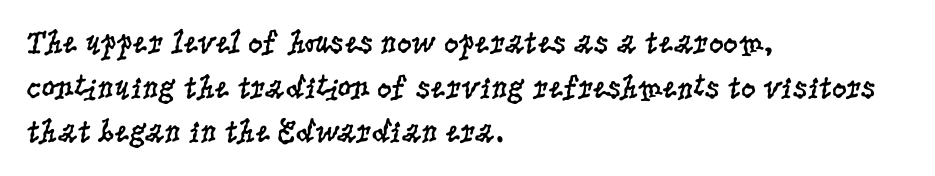
Q: Is the text bold? A: No.
Q: Is the typeface a serif or a sans-serif typeface? A: Serif.
Q: Is the text underlined? A: No.
Q: How is the paragraph aligned? A: Left-aligned.
Q: Is the spacing between letters normal or unusually wide? A: Normal.
Q: Is the spacing between lines tight, normal or loose? A: Normal.
Q: Width (condensed, normal, or wide)? A: Condensed.
Q: Stroke contrast? A: Low.
Q: x-height? A: Large.
Q: Monospaced? A: No.
